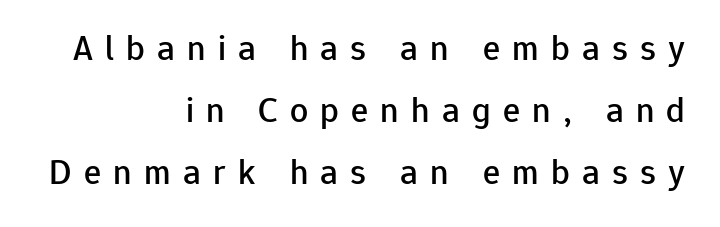
{"serif": "no", "italic": "no", "width": "normal", "stroke_contrast": "low", "x_height": "medium", "monospaced": "no", "underline": "no", "align": "right", "line_spacing_ratio": 1.72, "letter_spacing": "wide", "letter_spacing_em": 0.34, "glyph_px": 36}
